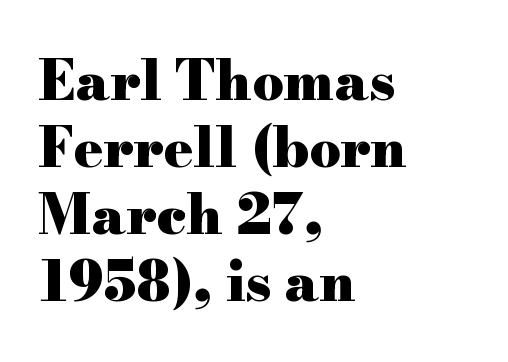
The image shows 55 px heavy, wide serif type, upright; set left-aligned, line spacing 1.22x, normal letter spacing, not underlined; high stroke contrast and a small x-height.
